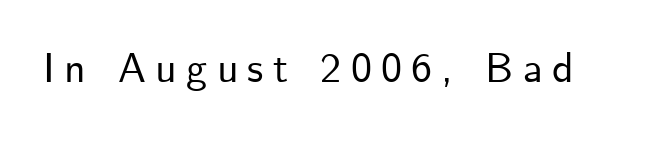
{"serif": "no", "italic": "no", "width": "normal", "stroke_contrast": "low", "x_height": "small", "monospaced": "no", "underline": "no", "letter_spacing": "wide", "letter_spacing_em": 0.22, "glyph_px": 42}
